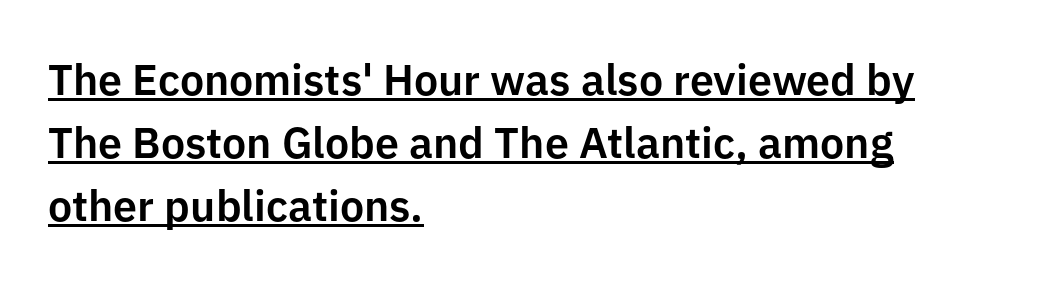
Each letter keeps its own natural width here, so spacing adapts to shape. Does the copy run flush right? No — it runs flush left. A continuous stroke trails under the words, as in a hyperlink. These lines keep a tight, regular rhythm from letter to letter. Rows of type keep a routine distance in the vertical direction. The axis of the letterforms is exactly vertical.
